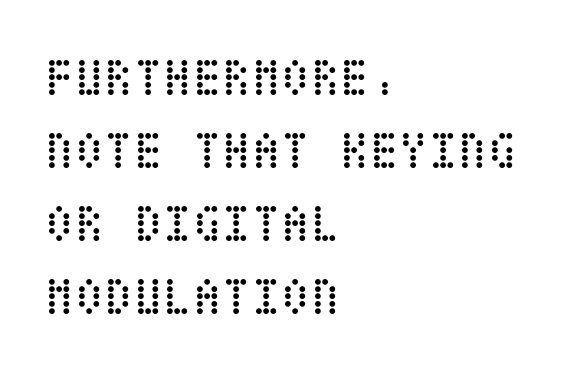
Q: Is the text bold? A: No.
Q: Is the text italic (slanted)? A: No, it is upright.
Q: Is the text underlined? A: No.
Q: How is the paragraph aligned? A: Left-aligned.
Q: Is the spacing between letters normal or unusually wide? A: Normal.
Q: Is the spacing between lines tight, normal or loose? A: Normal.
Q: Width (condensed, normal, or wide)? A: Condensed.
Q: Stroke contrast? A: Low.
Q: x-height? A: Large.
